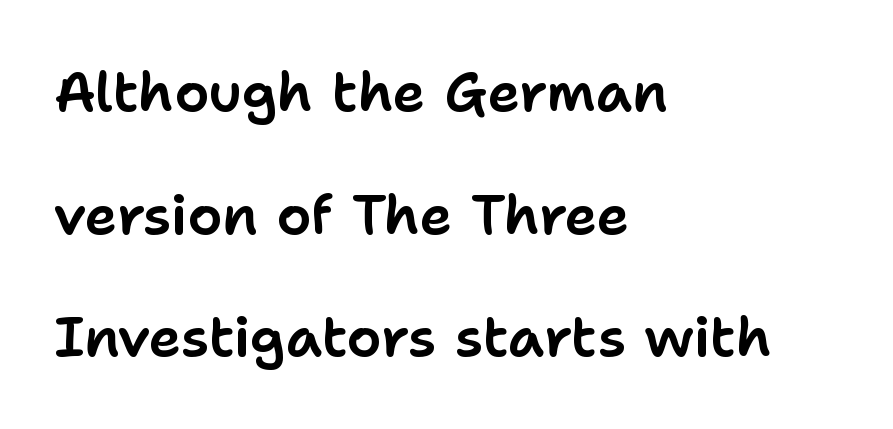
Varying glyph widths throughout — classic text-font behaviour. Every row of glyphs begins at an identical x-position on the left. Beneath every word, the page is bare. Inter-character spacing is left at the font's built-in metrics.
